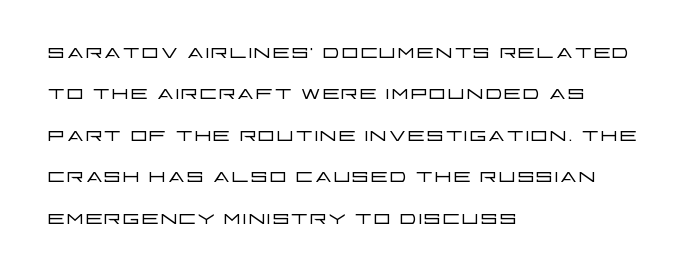
{"serif": "no", "italic": "no", "bold": "no", "weight": "light", "width": "wide", "stroke_contrast": "low", "x_height": "large", "monospaced": "no", "underline": "no", "align": "left", "line_spacing": "normal", "line_spacing_ratio": 1.48, "letter_spacing": "normal", "letter_spacing_em": 0.0, "glyph_px": 28}
